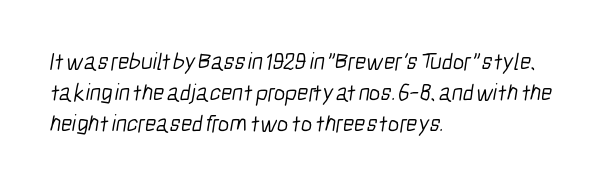
{"bold": "no", "underline": "no", "align": "left", "line_spacing": "normal", "line_spacing_ratio": 1.3, "letter_spacing": "normal", "letter_spacing_em": 0.0, "glyph_px": 24}
